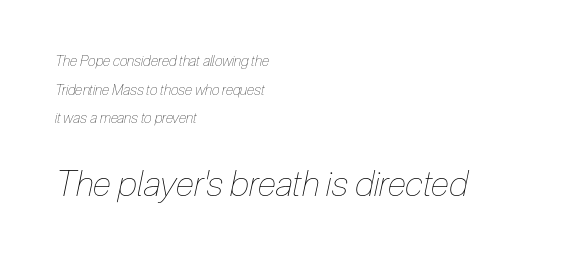
Q: Is the text bold? A: No.
Q: Is the text italic (slanted)? A: Yes, it leans right by about 12 degrees.
Q: Is the text underlined? A: No.
Q: How is the paragraph aligned? A: Left-aligned.
Q: Is the spacing between letters normal or unusually wide? A: Normal.
Q: Is the spacing between lines tight, normal or loose? A: Loose.
Q: Which block of text is set in a larger size, the first (top) or the second (bottom)? A: The second (bottom) one.
Q: Width (condensed, normal, or wide)? A: Condensed.
Q: Stroke contrast? A: Low.
Q: x-height? A: Medium.
Q: Monospaced? A: No.
